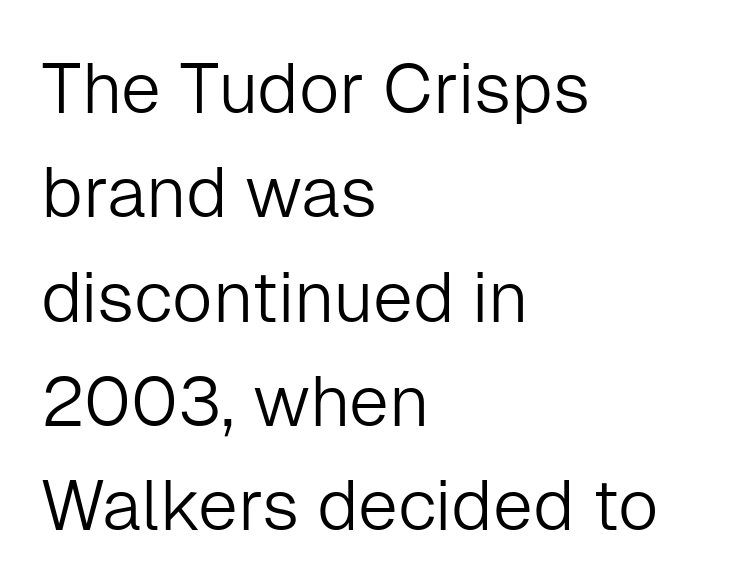
Q: Is the text bold? A: No.
Q: Is the text italic (slanted)? A: No, it is upright.
Q: Is the typeface a serif or a sans-serif typeface? A: Sans-serif.
Q: Is the text underlined? A: No.
Q: How is the paragraph aligned? A: Left-aligned.
Q: Is the spacing between letters normal or unusually wide? A: Normal.
Q: Is the spacing between lines tight, normal or loose? A: Normal.
Q: Width (condensed, normal, or wide)? A: Normal.
Q: Stroke contrast? A: Low.
Q: x-height? A: Medium.
Q: Monospaced? A: No.
